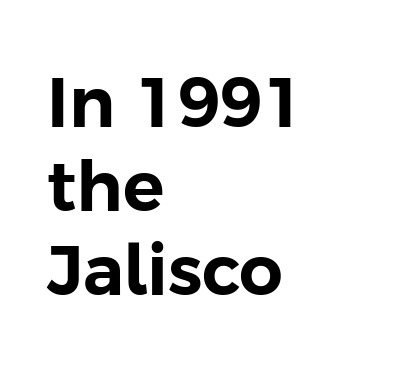
Honestly, there is no underline to notice here at all. Designer's note — italics off, roman on. Glyph-to-glyph distance matches everyday printed text. All the whitespace from short lines collects on the right. A typesetter would call this proportional, since set widths differ per character. Stroke terminals: plain, sans-serif.
